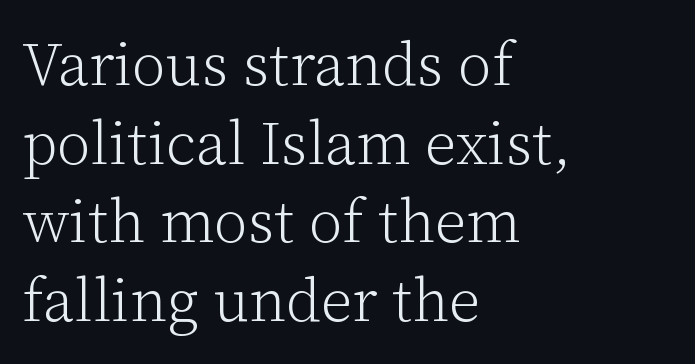
The image shows 60 px light serif type, upright; set left-aligned, normal line spacing (1.31x), normal letter spacing, not underlined; low stroke contrast and a medium x-height.
